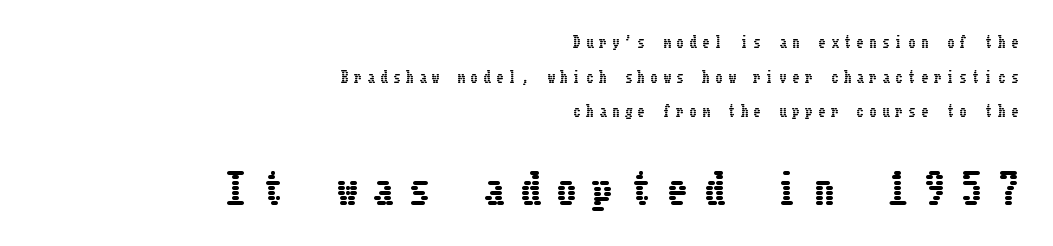
{"italic": "no", "width": "condensed", "stroke_contrast": "low", "x_height": "medium", "underline": "no", "align": "right", "line_spacing": "loose", "line_spacing_ratio": 2.47, "letter_spacing": "wide", "letter_spacing_em": 0.42, "larger_block": "second", "size_ratio": 2.86, "glyph_px": 40}
